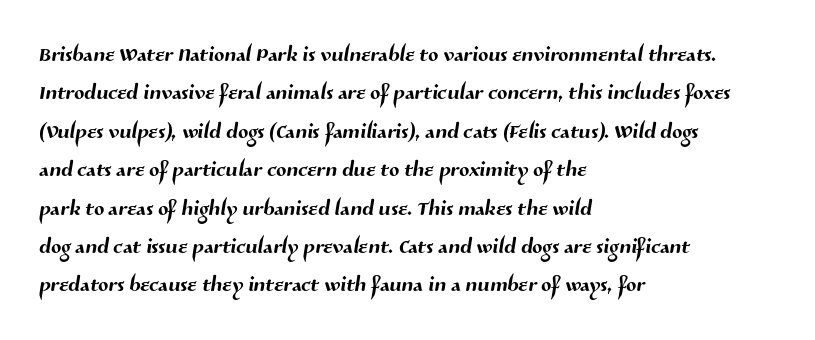
The image shows 30 px sans-serif type; set left-aligned, normal line spacing (1.28x), normal letter spacing, not underlined; medium stroke contrast and a medium x-height.
